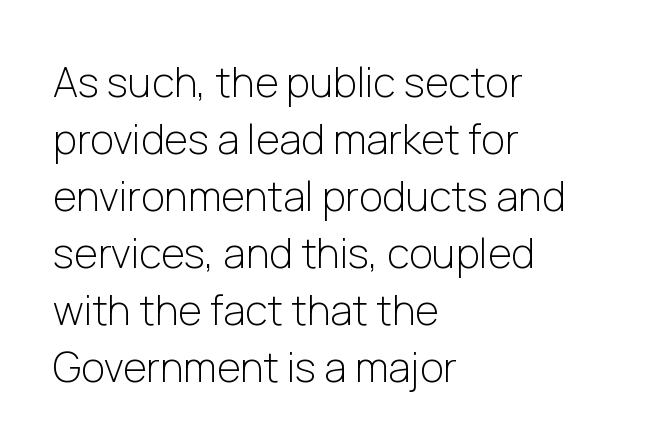
Q: Is the text bold? A: No.
Q: Is the text italic (slanted)? A: No, it is upright.
Q: Is the typeface a serif or a sans-serif typeface? A: Sans-serif.
Q: Is the text underlined? A: No.
Q: How is the paragraph aligned? A: Left-aligned.
Q: Is the spacing between letters normal or unusually wide? A: Normal.
Q: Is the spacing between lines tight, normal or loose? A: Normal.
Q: Width (condensed, normal, or wide)? A: Normal.
Q: Stroke contrast? A: Low.
Q: x-height? A: Medium.
Q: Monospaced? A: No.
